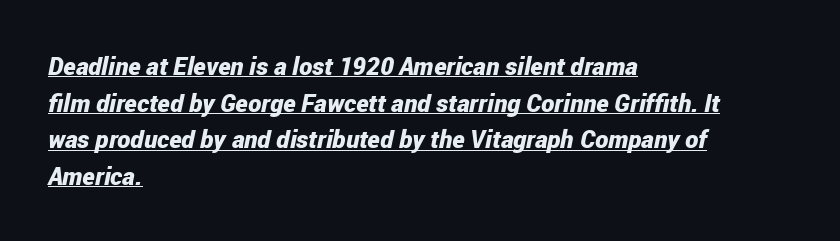
The glyphs have the mass of a bold cut. Students, observe: this is what conventionally led text looks like. Caption: standard tracking, unaltered. There's an unmistakable incline to the writing here.
